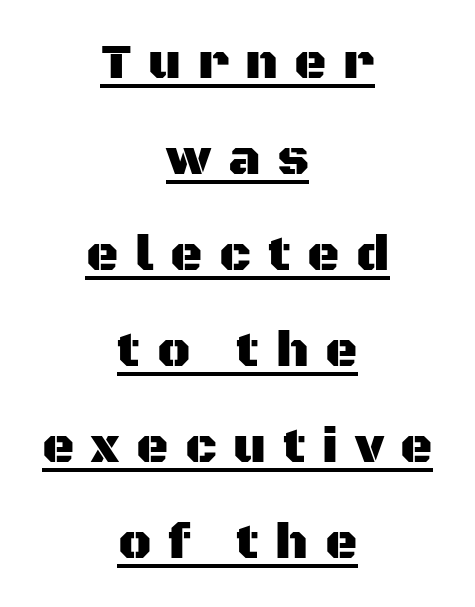
Q: Is the text italic (slanted)? A: No, it is upright.
Q: Is the typeface a serif or a sans-serif typeface? A: Sans-serif.
Q: Is the text underlined? A: Yes.
Q: How is the paragraph aligned? A: Centered.
Q: Is the spacing between letters normal or unusually wide? A: Unusually wide.
Q: Is the spacing between lines tight, normal or loose? A: Loose.
Q: Width (condensed, normal, or wide)? A: Normal.
Q: Stroke contrast? A: Medium.
Q: x-height? A: Large.
Q: Monospaced? A: No.
